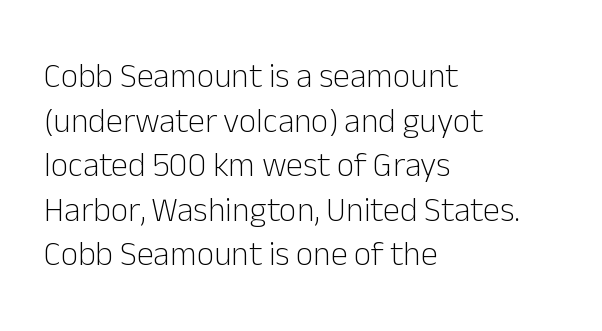
{"serif": "no", "italic": "no", "bold": "no", "weight": "light", "width": "normal", "stroke_contrast": "low", "x_height": "medium", "monospaced": "no", "underline": "no", "align": "left", "line_spacing": "normal", "line_spacing_ratio": 1.31, "letter_spacing": "normal", "letter_spacing_em": 0.0, "glyph_px": 34}
